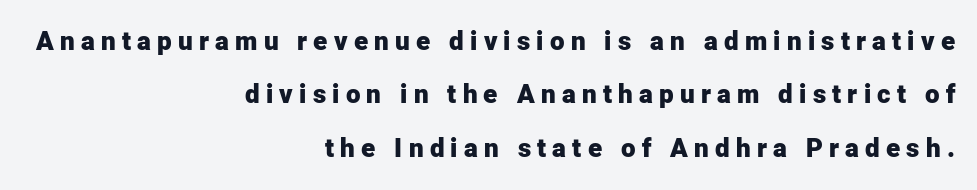
{"italic": "no", "bold": "yes", "underline": "no", "align": "right", "line_spacing": "loose", "line_spacing_ratio": 2.05, "letter_spacing": "wide", "letter_spacing_em": 0.24, "glyph_px": 26}
